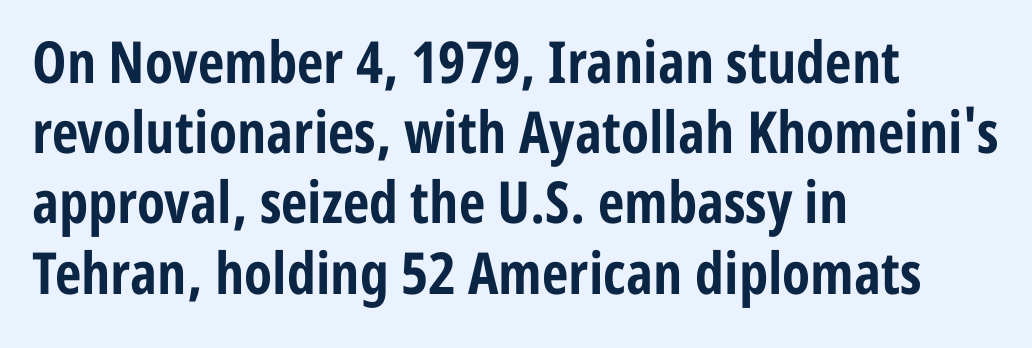
Horizontally, the lines are justified to the leading edge only. Note: no serifs on the glyphs. In terms of weight, the rendering is a true, heavy bold. No word sits above an underline. The passage shown has conventional tracking throughout.
